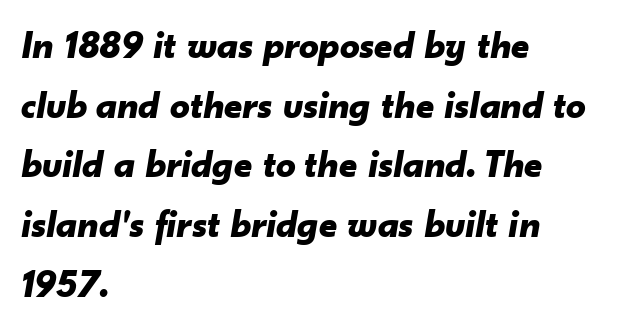
The image shows 39 px bold type, italic (leaning right); set left-aligned, normal line spacing (1.53x), normal letter spacing, not underlined; low stroke contrast and a small x-height.
